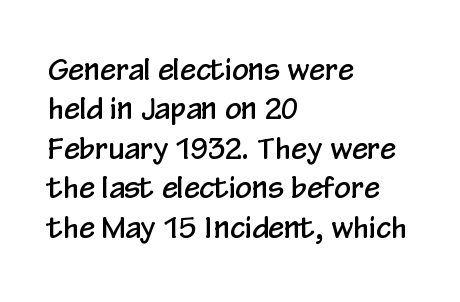
The image shows 29 px condensed sans-serif type, upright; set left-aligned, normal line spacing (1.36x), normal letter spacing, not underlined; low stroke contrast and a medium x-height.
